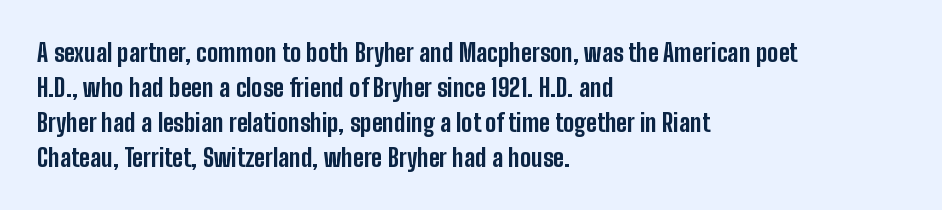
{"italic": "no", "bold": "yes", "underline": "no", "align": "left", "line_spacing": "normal", "line_spacing_ratio": 1.4, "letter_spacing": "normal", "letter_spacing_em": 0.0, "glyph_px": 25}
